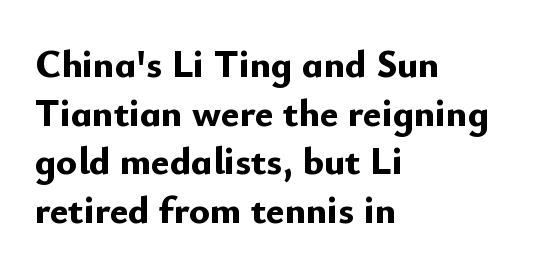
Q: Is the text bold? A: Yes.
Q: Is the text italic (slanted)? A: No, it is upright.
Q: Is the typeface a serif or a sans-serif typeface? A: Sans-serif.
Q: Is the text underlined? A: No.
Q: How is the paragraph aligned? A: Left-aligned.
Q: Is the spacing between letters normal or unusually wide? A: Normal.
Q: Is the spacing between lines tight, normal or loose? A: Normal.
Q: Width (condensed, normal, or wide)? A: Normal.
Q: Stroke contrast? A: Low.
Q: x-height? A: Small.
Q: Monospaced? A: No.
